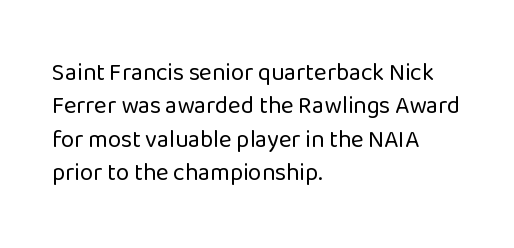
The letterforms sit at book weight or below. Posture: straight, roman, zero tilt. Tracking value appears to be zero — textbook default spacing. The passage shown stacks its lines at a standard gap. Is the block centered? No — it sits flush against the left margin. The foot of each line stays bare and open.
